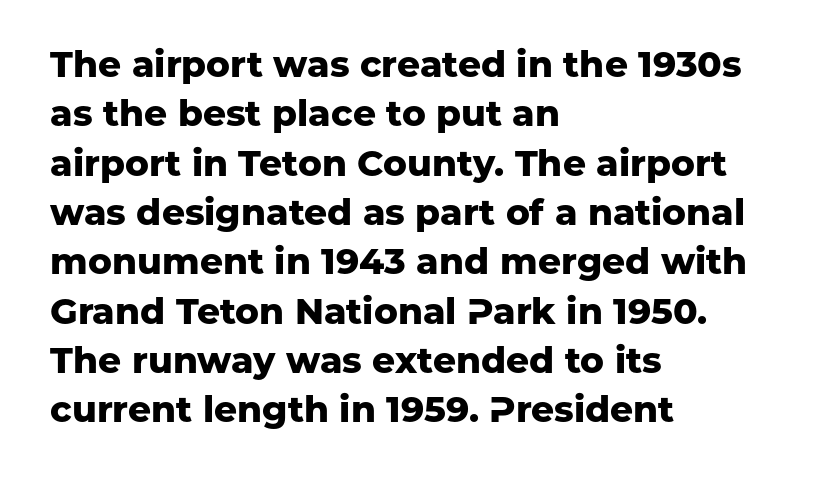
{"serif": "no", "italic": "no", "bold": "yes", "weight": "heavy", "width": "normal", "stroke_contrast": "low", "x_height": "medium", "monospaced": "no", "underline": "no", "align": "left", "line_spacing": "normal", "line_spacing_ratio": 1.37, "letter_spacing": "normal", "letter_spacing_em": 0.0, "glyph_px": 36}
